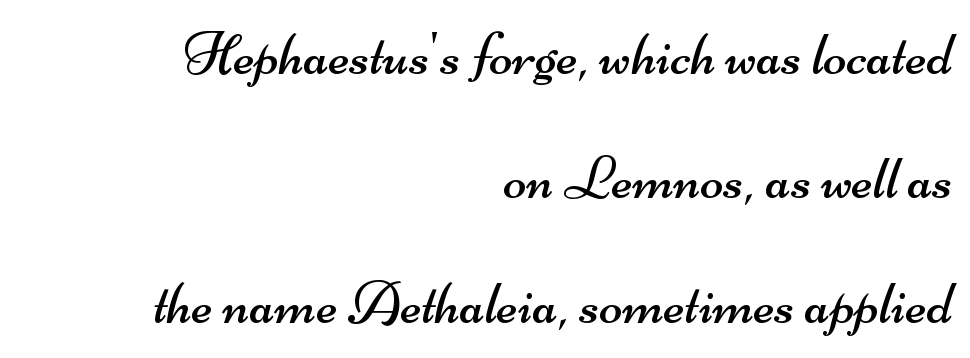
Q: Is the text bold? A: No.
Q: Is the typeface a serif or a sans-serif typeface? A: Sans-serif.
Q: Is the text underlined? A: No.
Q: How is the paragraph aligned? A: Right-aligned.
Q: Is the spacing between letters normal or unusually wide? A: Normal.
Q: Is the spacing between lines tight, normal or loose? A: Loose.
Q: Width (condensed, normal, or wide)? A: Wide.
Q: Stroke contrast? A: Medium.
Q: x-height? A: Small.
Q: Monospaced? A: No.
